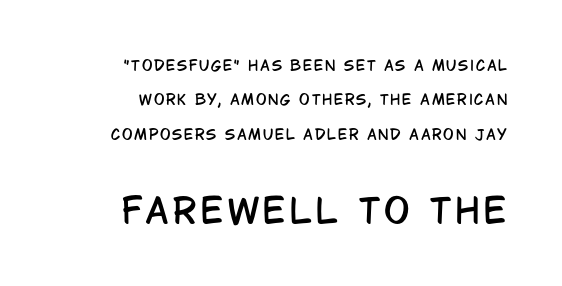
The image shows 34 px condensed sans-serif type, upright; set right-aligned, loose line spacing (2.46x), not underlined; the second (bottom) block is 2.43x larger; low stroke contrast and a large x-height.
